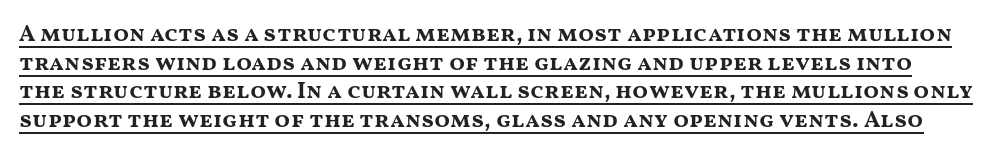
Default kerning and tracking; the words read as compact shapes. This sample uses an upright cut, with every glyph sitting square on the baseline. A dark, heavy texture on the line: the type is bold. What decoration does the sample have? An underline.
